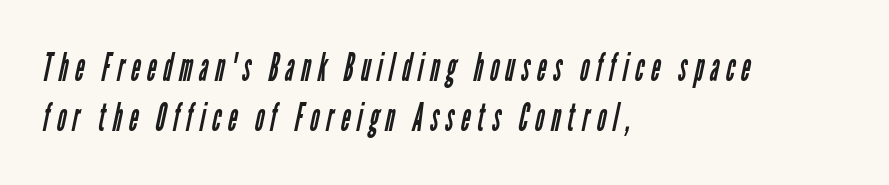
{"serif": "no", "bold": "no", "weight": "regular", "width": "condensed", "stroke_contrast": "low", "x_height": "medium", "monospaced": "no", "underline": "no", "align": "left", "line_spacing": "normal", "line_spacing_ratio": 1.27, "glyph_px": 39}
